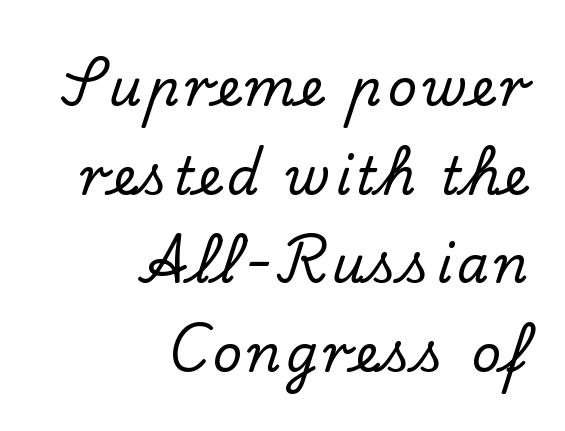
{"serif": "yes", "width": "normal", "stroke_contrast": "low", "x_height": "small", "monospaced": "no", "underline": "no", "align": "right", "line_spacing_ratio": 1.74, "glyph_px": 51}
